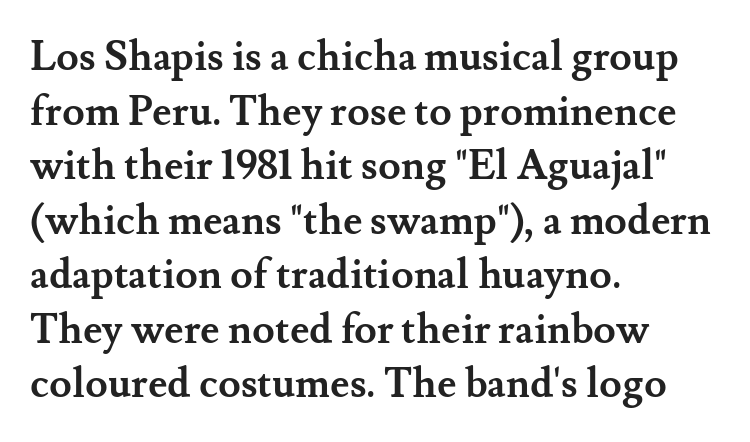
Does the weight exceed regular? Yes, all the way to bold. Leading matches the norm, producing a regular column. Does extra space separate the letters? No, they use regular spacing. Compared with a centered layout, this one pins lines to the left instead. Each letter keeps its own natural width here, so spacing adapts to shape.
